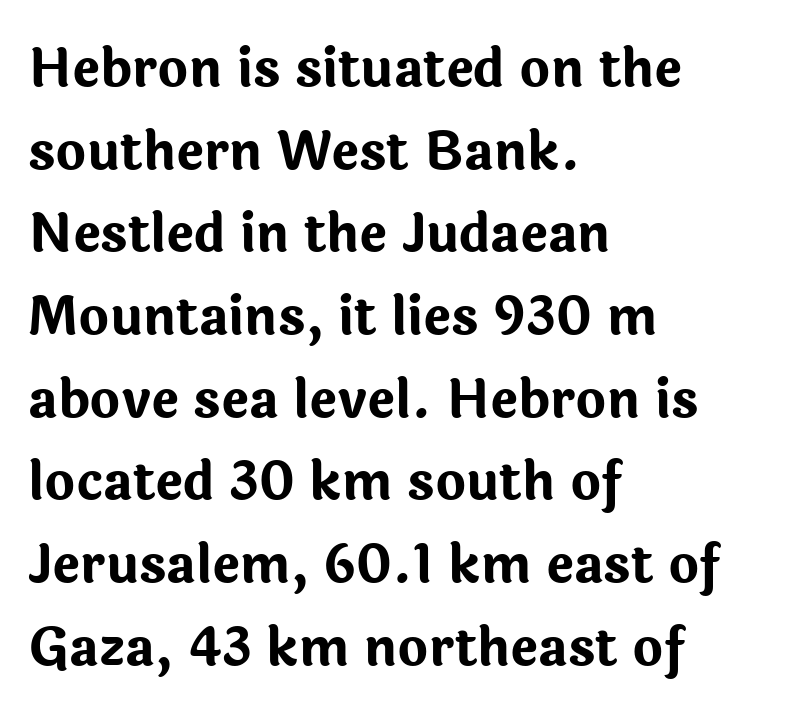
Q: Is the text bold? A: Yes.
Q: Is the text italic (slanted)? A: No, it is upright.
Q: Is the typeface a serif or a sans-serif typeface? A: Sans-serif.
Q: Is the text underlined? A: No.
Q: How is the paragraph aligned? A: Left-aligned.
Q: Is the spacing between letters normal or unusually wide? A: Normal.
Q: Is the spacing between lines tight, normal or loose? A: Normal.
Q: Width (condensed, normal, or wide)? A: Normal.
Q: Stroke contrast? A: Low.
Q: x-height? A: Medium.
Q: Monospaced? A: No.
